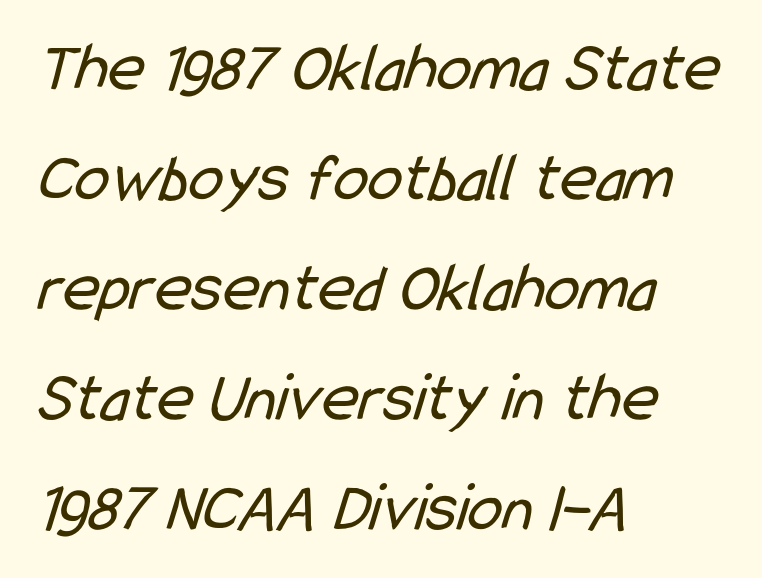
Q: Is the text bold? A: No.
Q: Is the typeface a serif or a sans-serif typeface? A: Sans-serif.
Q: Is the text underlined? A: No.
Q: How is the paragraph aligned? A: Left-aligned.
Q: Is the spacing between letters normal or unusually wide? A: Normal.
Q: Is the spacing between lines tight, normal or loose? A: Normal.
Q: Width (condensed, normal, or wide)? A: Condensed.
Q: Stroke contrast? A: Low.
Q: x-height? A: Medium.
Q: Monospaced? A: No.
